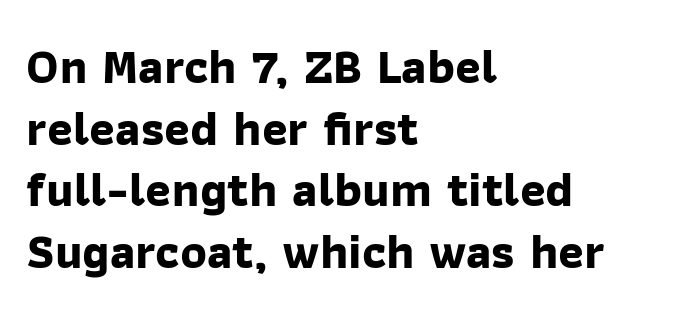
The image shows 49 px bold sans-serif type; set left-aligned, normal line spacing (1.26x), normal letter spacing, not underlined; low stroke contrast and a medium x-height.
